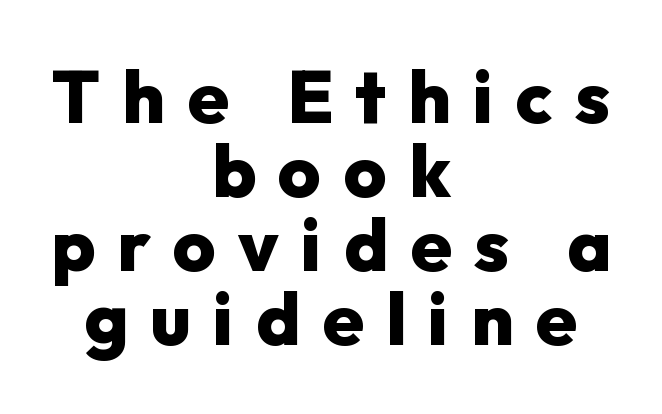
Q: Is the text bold? A: Yes.
Q: Is the text italic (slanted)? A: No, it is upright.
Q: Is the typeface a serif or a sans-serif typeface? A: Sans-serif.
Q: Is the text underlined? A: No.
Q: How is the paragraph aligned? A: Centered.
Q: Is the spacing between letters normal or unusually wide? A: Unusually wide.
Q: Is the spacing between lines tight, normal or loose? A: Tight.
Q: Width (condensed, normal, or wide)? A: Normal.
Q: Stroke contrast? A: Low.
Q: x-height? A: Medium.
Q: Monospaced? A: No.
